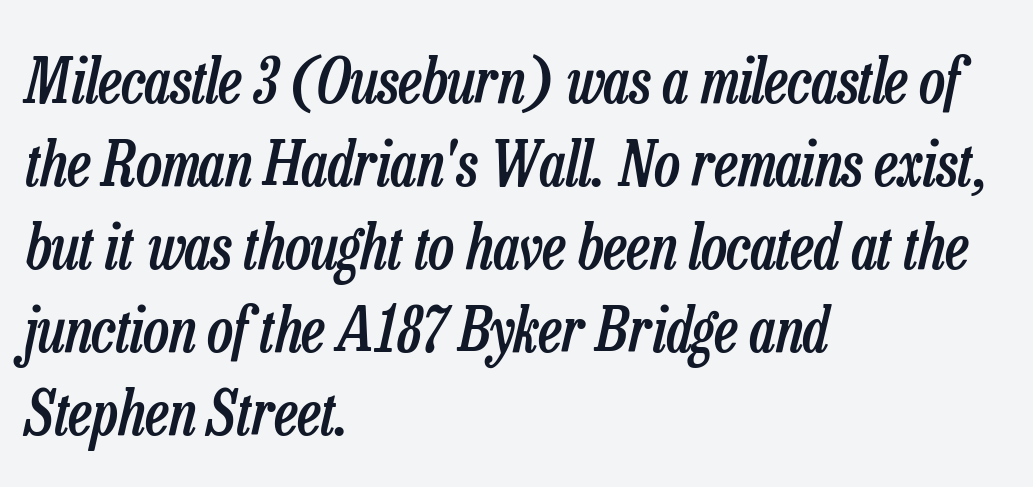
The image shows 61 px semibold, condensed type, italic (leaning right); set left-aligned, normal line spacing (1.36x), normal letter spacing, not underlined; low stroke contrast and a medium x-height.
